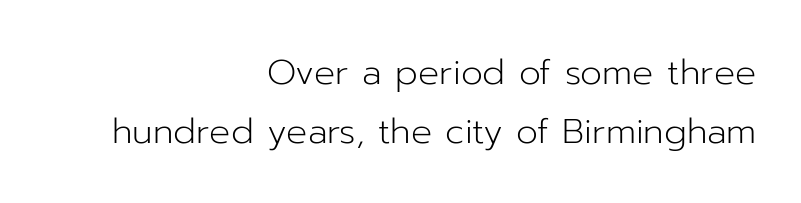
Character widths vary here, with narrow letters taking less room than wide ones. The zone under the glyphs is completely vacant. Does the type have serifs? No, each stem ends abruptly. Notice how the stems are strictly vertical — no italics here. Counters stay open thanks to moderate or lighter strokes.
